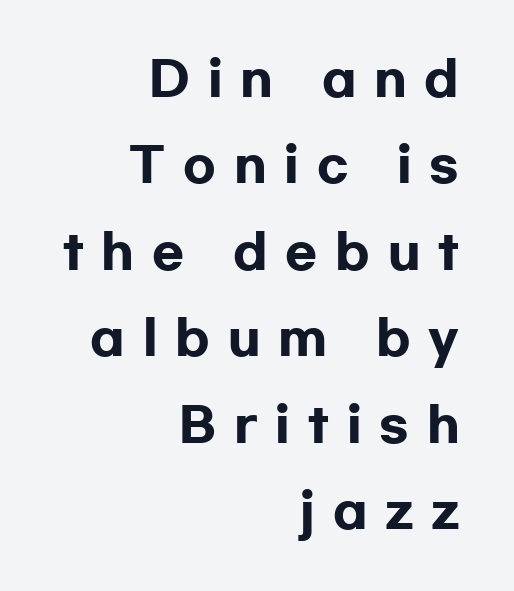
The image shows 47 px heavy, wide sans-serif type, upright; set right-aligned, line spacing 1.84x, unusually wide letter spacing (+0.38 em), not underlined; low stroke contrast and a medium x-height.
